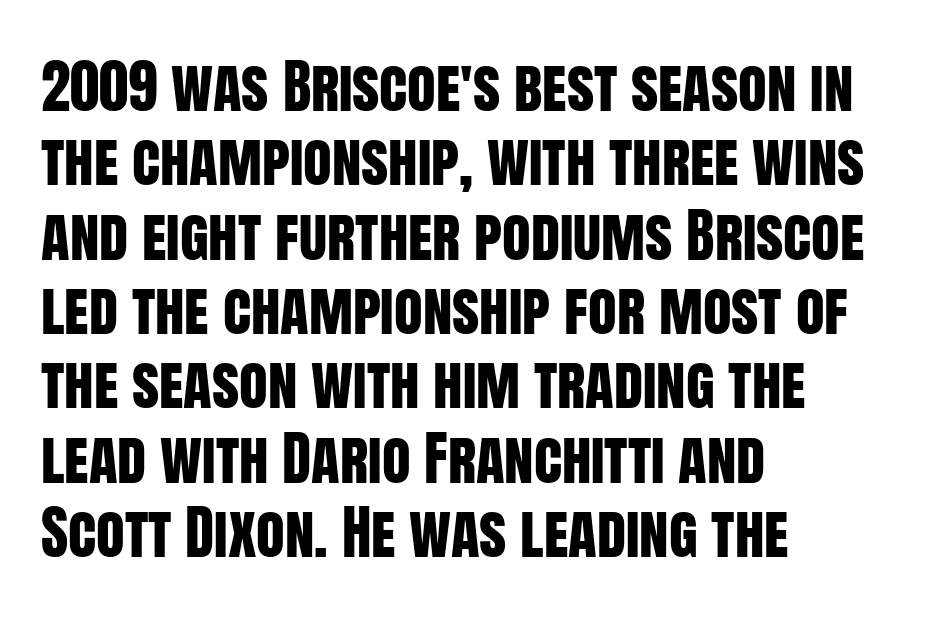
{"serif": "no", "italic": "no", "width": "condensed", "stroke_contrast": "low", "x_height": "large", "monospaced": "no", "underline": "no", "align": "left", "line_spacing": "normal", "line_spacing_ratio": 1.26, "letter_spacing": "normal", "letter_spacing_em": 0.0, "glyph_px": 59}
